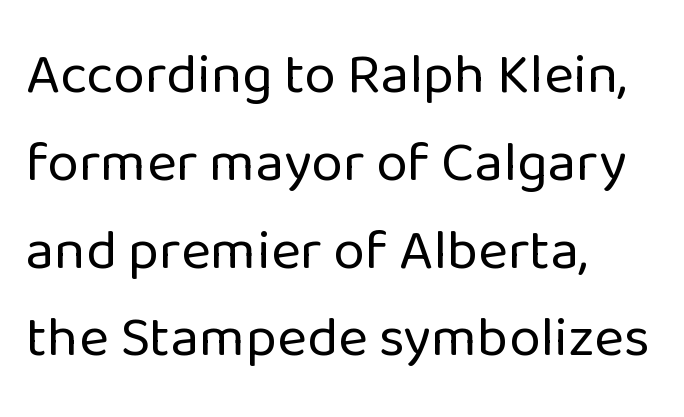
{"serif": "no", "italic": "no", "bold": "no", "weight": "regular", "width": "normal", "stroke_contrast": "low", "x_height": "medium", "monospaced": "no", "underline": "no", "align": "left", "line_spacing": "normal", "line_spacing_ratio": 1.54, "letter_spacing": "normal", "letter_spacing_em": 0.0, "glyph_px": 57}
